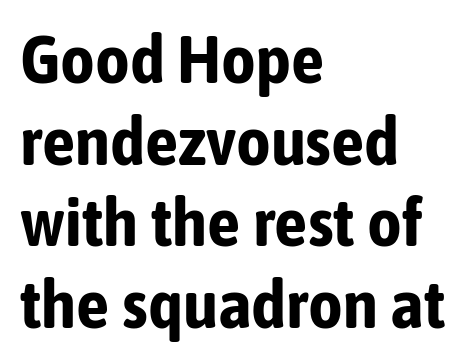
The axis of the letterforms is exactly vertical. The ragged edge is on the right, which tells us the setting is flush left. A typesetter would call this proportional, since set widths differ per character. Is the letter spacing exaggerated? No — it looks like the ordinary default. The font is running at its bold setting.
